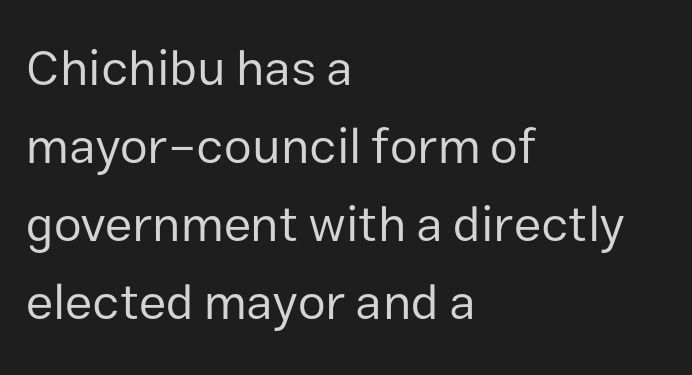
{"serif": "no", "italic": "no", "bold": "no", "weight": "regular", "width": "normal", "stroke_contrast": "low", "x_height": "medium", "monospaced": "no", "underline": "no", "align": "left", "line_spacing": "normal", "line_spacing_ratio": 1.56, "letter_spacing": "normal", "letter_spacing_em": 0.0, "glyph_px": 50}
